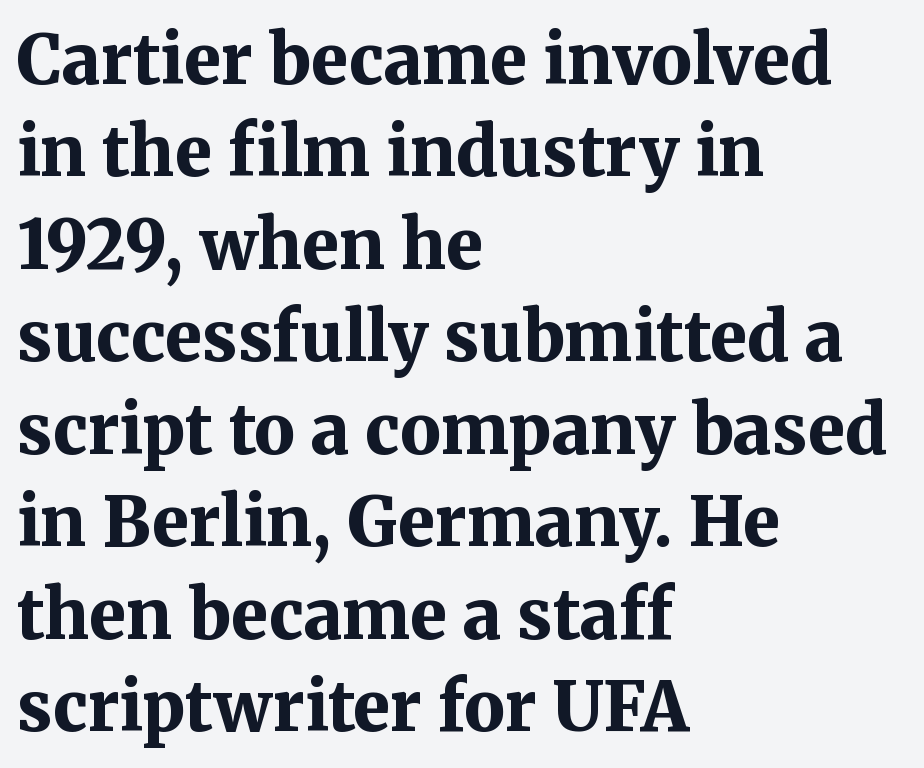
The strokes are fattened all the way to bold. These lines are rendered in a variable-pitch font. Stroke terminals: seriffed. Any mark beneath the type? The region is blank.
